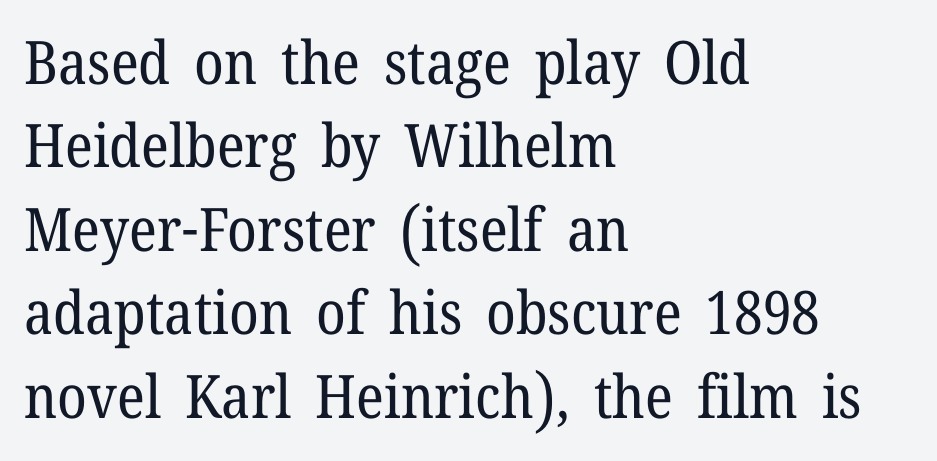
Q: Is the text bold? A: No.
Q: Is the text italic (slanted)? A: No, it is upright.
Q: Is the typeface a serif or a sans-serif typeface? A: Serif.
Q: Is the text underlined? A: No.
Q: How is the paragraph aligned? A: Left-aligned.
Q: Is the spacing between letters normal or unusually wide? A: Normal.
Q: Is the spacing between lines tight, normal or loose? A: Normal.
Q: Width (condensed, normal, or wide)? A: Normal.
Q: Stroke contrast? A: Low.
Q: x-height? A: Medium.
Q: Monospaced? A: No.
